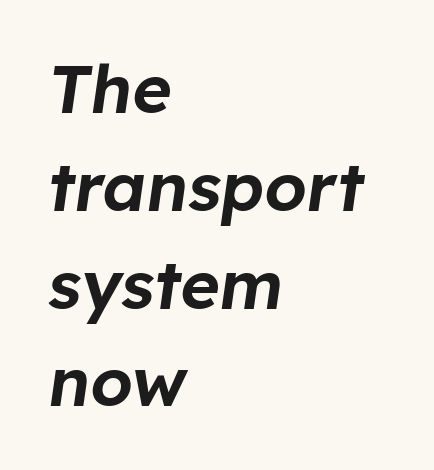
{"italic": "yes", "lean": "right", "slant_degrees": 8, "width": "normal", "stroke_contrast": "low", "x_height": "medium", "monospaced": "no", "underline": "no", "align": "left", "line_spacing": "normal", "line_spacing_ratio": 1.46, "letter_spacing": "normal", "letter_spacing_em": 0.0, "glyph_px": 67}
